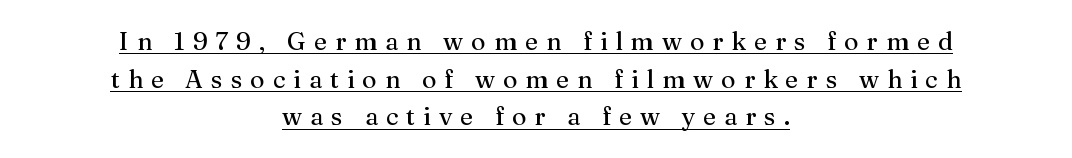
Stroke mass is kept to a normal reading level or below. How would I describe the line gaps? Plain and ordinary. Notice how a bar underscores the lettering throughout. The type is letterspaced generously, with wide tracking. When letters stand straight like this, we call the style roman or upright.
